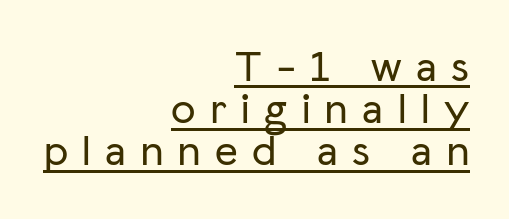
Q: Is the text italic (slanted)? A: No, it is upright.
Q: Is the typeface a serif or a sans-serif typeface? A: Sans-serif.
Q: Is the text underlined? A: Yes.
Q: How is the paragraph aligned? A: Right-aligned.
Q: Is the spacing between letters normal or unusually wide? A: Unusually wide.
Q: Is the spacing between lines tight, normal or loose? A: Tight.
Q: Width (condensed, normal, or wide)? A: Normal.
Q: Stroke contrast? A: Low.
Q: x-height? A: Medium.
Q: Monospaced? A: No.
